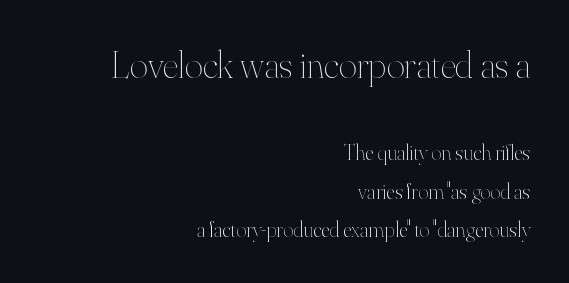
Q: Is the text bold? A: No.
Q: Is the text italic (slanted)? A: No, it is upright.
Q: Is the text underlined? A: No.
Q: How is the paragraph aligned? A: Right-aligned.
Q: Is the spacing between letters normal or unusually wide? A: Normal.
Q: Which block of text is set in a larger size, the first (top) or the second (bottom)? A: The first (top) one.
Q: Width (condensed, normal, or wide)? A: Normal.
Q: Stroke contrast? A: High.
Q: x-height? A: Small.
Q: Monospaced? A: No.
